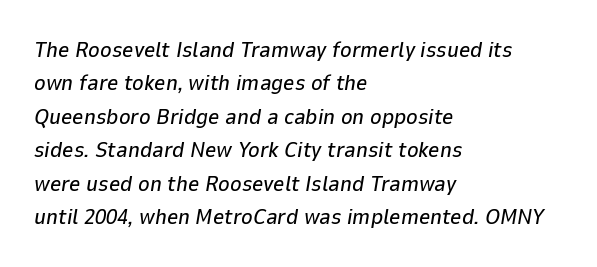
The rag falls on the right side of this text block. The tracking reads as untouched default to a designer's eye. The leading is moderate, giving the passage an even texture. Emphasis-style slanted type is in use. Check under the words: just untouched page.
